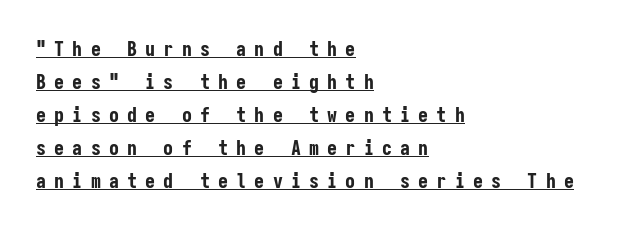
Q: Is the text bold? A: Yes.
Q: Is the text italic (slanted)? A: No, it is upright.
Q: Is the text underlined? A: Yes.
Q: How is the paragraph aligned? A: Left-aligned.
Q: Is the spacing between letters normal or unusually wide? A: Unusually wide.
Q: Is the spacing between lines tight, normal or loose? A: Normal.
